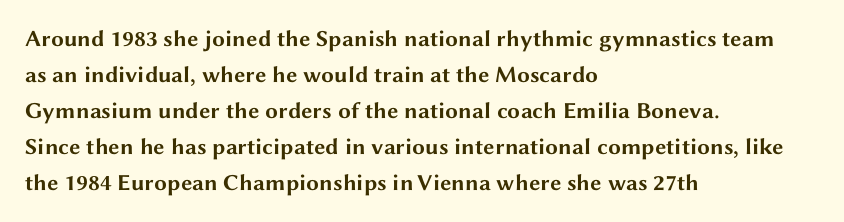
The image shows 23 px bold type, upright; set left-aligned, normal line spacing (1.57x), normal letter spacing, not underlined.
